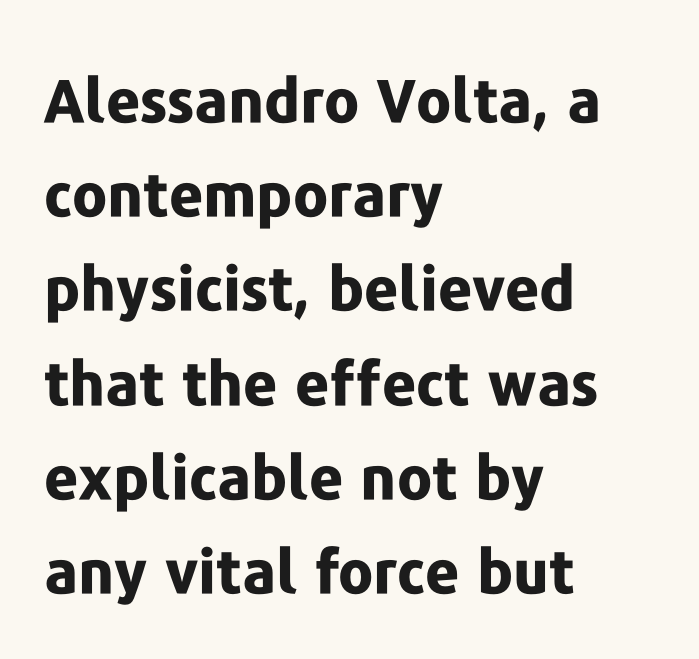
Between one letter and the next there's only the usual sliver of space. The font family rendered here belongs to the sans-serif group. A typesetter would call this proportional, since set widths differ per character. The rows are spaced the way most documents space them. The paragraph shown leans on its left margin. In terms of weight, the rendering is a true, heavy bold.
